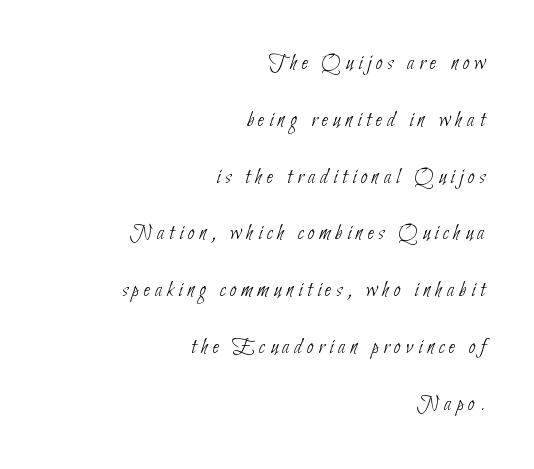
{"bold": "no", "underline": "no", "align": "right", "line_spacing": "loose", "line_spacing_ratio": 2.47, "letter_spacing": "wide", "letter_spacing_em": 0.21, "glyph_px": 23}
